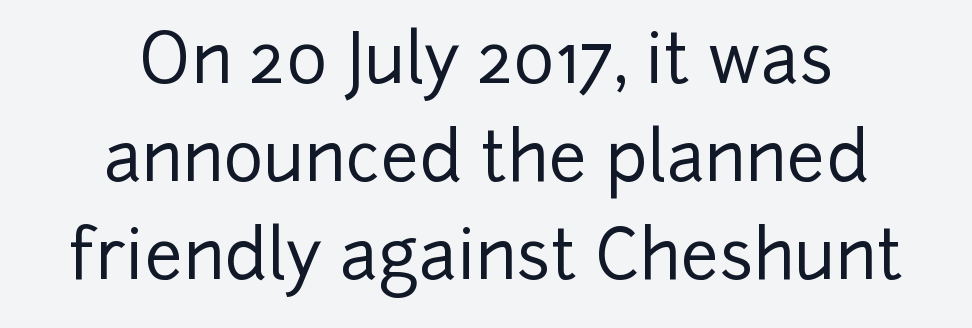
{"serif": "no", "italic": "no", "width": "normal", "stroke_contrast": "low", "x_height": "medium", "monospaced": "no", "underline": "no", "align": "center", "line_spacing": "normal", "line_spacing_ratio": 1.44, "letter_spacing": "normal", "letter_spacing_em": 0.0, "glyph_px": 68}
